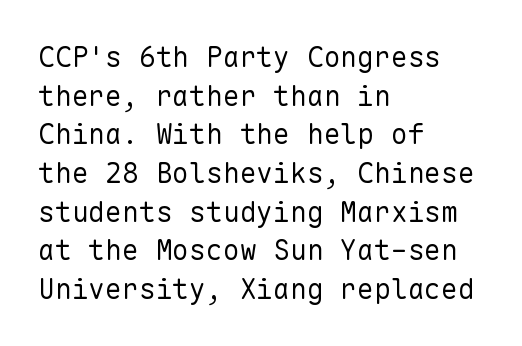
Q: Is the text bold? A: No.
Q: Is the text italic (slanted)? A: No, it is upright.
Q: Is the typeface a serif or a sans-serif typeface? A: Sans-serif.
Q: Is the text underlined? A: No.
Q: How is the paragraph aligned? A: Left-aligned.
Q: Is the spacing between letters normal or unusually wide? A: Normal.
Q: Is the spacing between lines tight, normal or loose? A: Normal.
Q: Width (condensed, normal, or wide)? A: Normal.
Q: Stroke contrast? A: Low.
Q: x-height? A: Medium.
Q: Monospaced? A: Yes.
